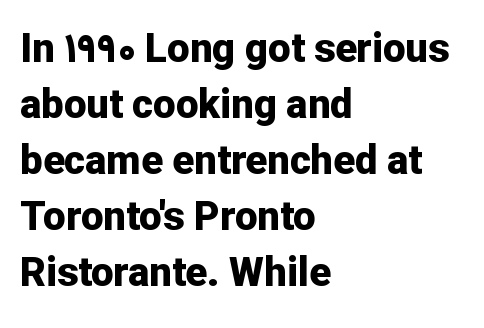
Honestly, the letter spacing is just normal — you wouldn't notice it. The font family rendered here belongs to the sans-serif group. The rendering uses natural spacing where letterforms have individual widths. When letters stand straight like this, we call the style roman or upright. Rule under the text: the space is simply empty. The text block is weighted toward the left margin, trailing off unevenly rightward.
